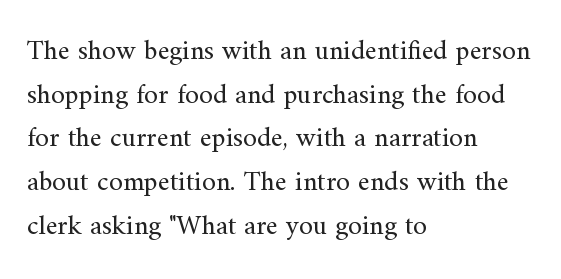
The image shows 28 px regular-weight serif type, upright; set left-aligned, normal line spacing (1.56x), normal letter spacing, not underlined; medium stroke contrast and a small x-height.
